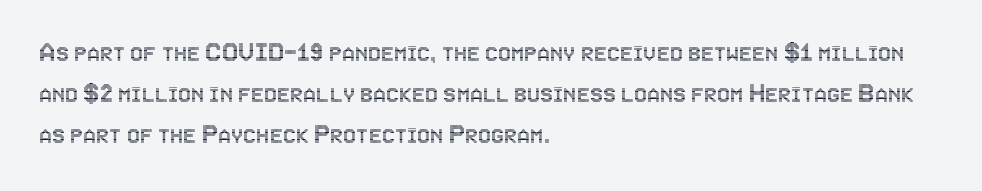
The image shows 29 px condensed type, upright; set left-aligned, normal line spacing (1.42x), normal letter spacing, not underlined; a large x-height.
